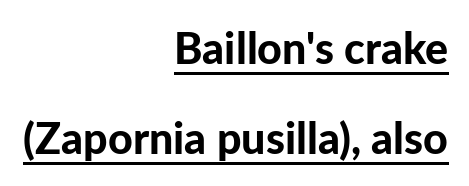
The image shows 43 px bold sans-serif type, upright; set right-aligned, loose line spacing (2.1x), normal letter spacing, underlined; low stroke contrast and a medium x-height.
